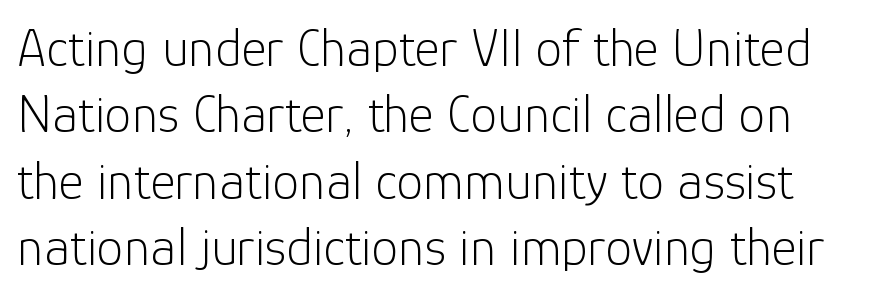
Words appear dense and cohesive because spacing is normal. Posture: straight, roman, zero tilt. No heavy texture on the line: the type isn't bold. The area under the type is left untouched. Proportional: the letters do not fall into vertical columns. Regarding serifs, this sample does without them.
